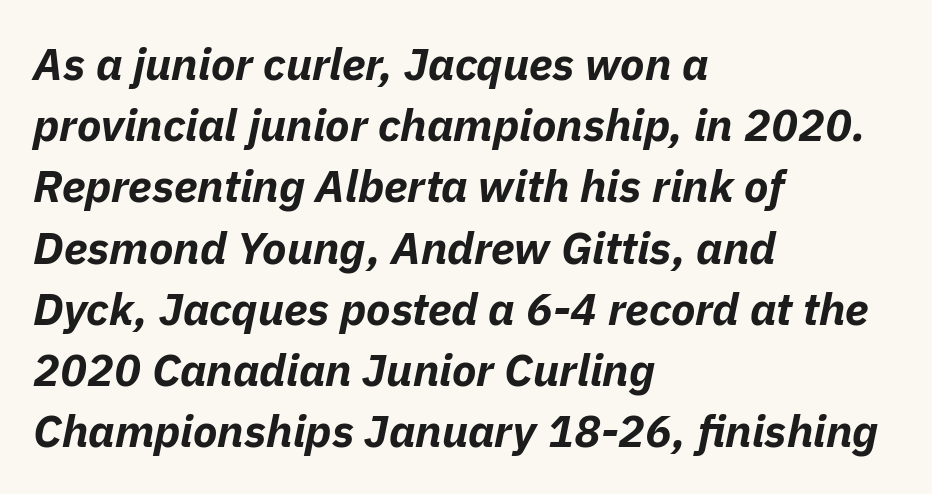
Q: Is the text bold? A: Yes.
Q: Is the text italic (slanted)? A: Yes, it leans right by about 11 degrees.
Q: Is the text underlined? A: No.
Q: How is the paragraph aligned? A: Left-aligned.
Q: Is the spacing between letters normal or unusually wide? A: Normal.
Q: Is the spacing between lines tight, normal or loose? A: Normal.
Q: Width (condensed, normal, or wide)? A: Normal.
Q: Stroke contrast? A: Low.
Q: x-height? A: Medium.
Q: Monospaced? A: No.
